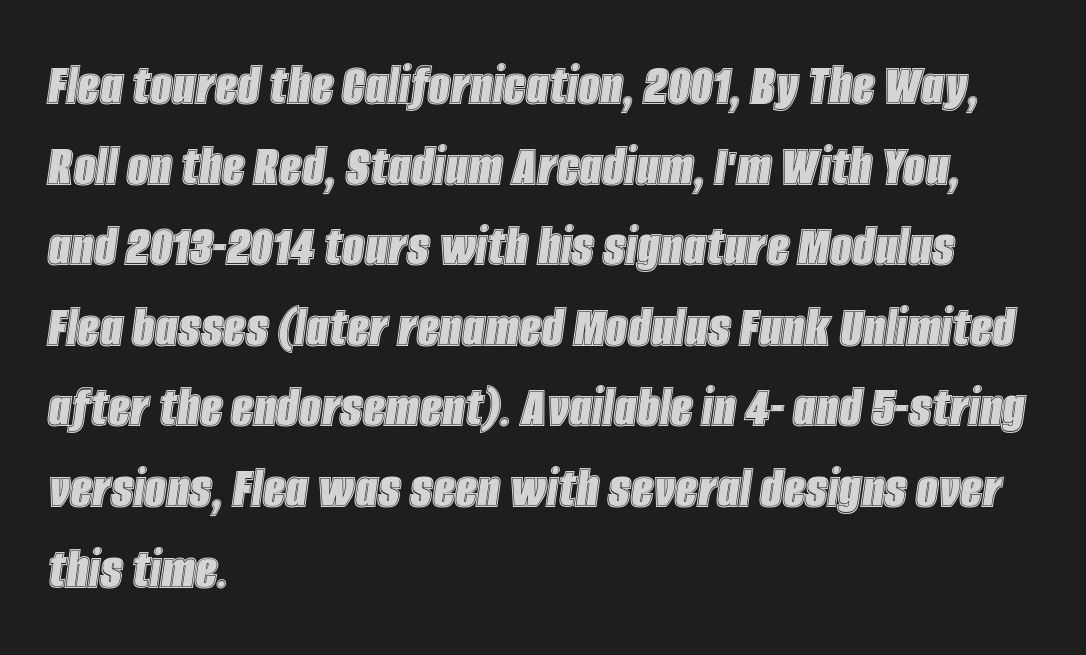
{"italic": "yes", "lean": "right", "slant_degrees": 8, "width": "condensed", "x_height": "large", "monospaced": "no", "underline": "no", "align": "left", "line_spacing": "normal", "line_spacing_ratio": 1.3, "letter_spacing": "normal", "letter_spacing_em": 0.0, "glyph_px": 62}
